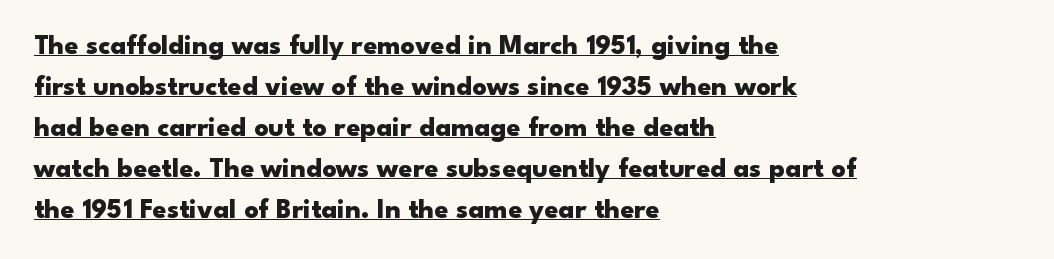
Rendered with straight, roman letterforms. You'd pick this weight for a headline — it's a proper bold. Line spacing here is normal. Character widths vary here, with narrow letters taking less room than wide ones.
